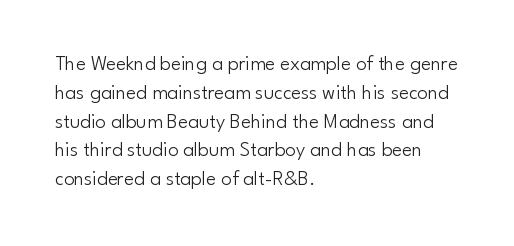
The image shows 21 px text type, upright; set left-aligned, normal line spacing (1.37x), normal letter spacing, not underlined.
